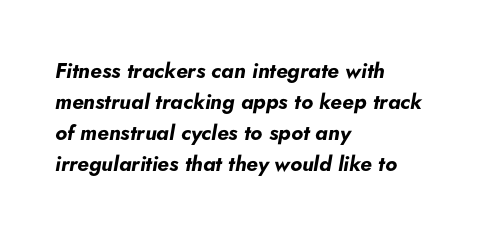
You'd pick this weight for a headline — it's a proper bold. Compared with typical paragraphs, the rows here are spaced about the same. No word sits above an underline. The line texture is even and compact thanks to regular tracking.
